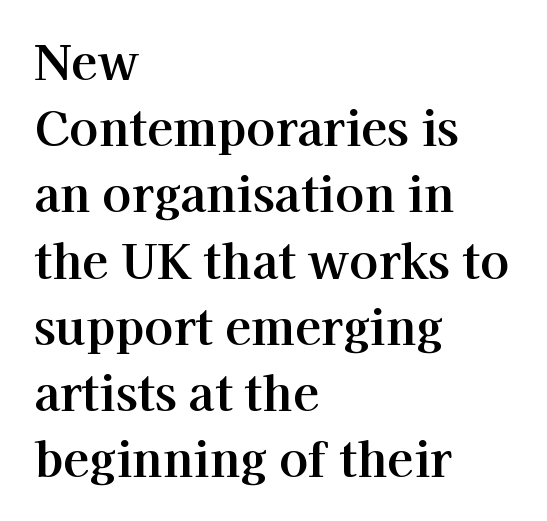
{"serif": "yes", "italic": "no", "width": "normal", "stroke_contrast": "high", "x_height": "medium", "monospaced": "no", "underline": "no", "align": "left", "line_spacing": "normal", "line_spacing_ratio": 1.38, "letter_spacing": "normal", "letter_spacing_em": 0.0, "glyph_px": 48}
